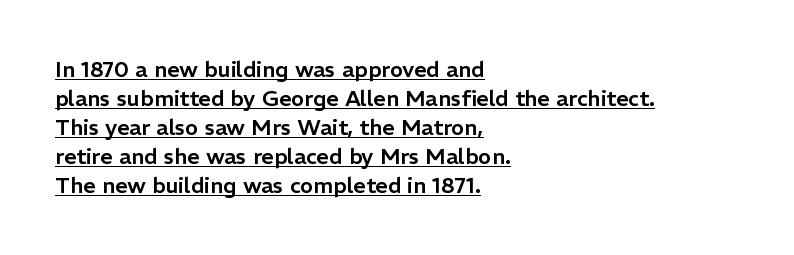
Q: Is the text italic (slanted)? A: No, it is upright.
Q: Is the text underlined? A: Yes.
Q: How is the paragraph aligned? A: Left-aligned.
Q: Is the spacing between letters normal or unusually wide? A: Normal.
Q: Is the spacing between lines tight, normal or loose? A: Normal.
